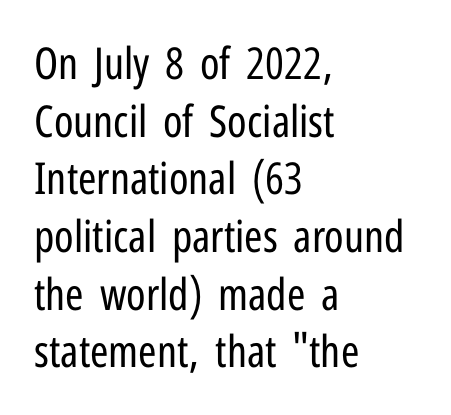
The image shows 44 px regular-weight, condensed sans-serif type, upright; set left-aligned, normal line spacing (1.31x), normal letter spacing, not underlined; low stroke contrast and a medium x-height.
